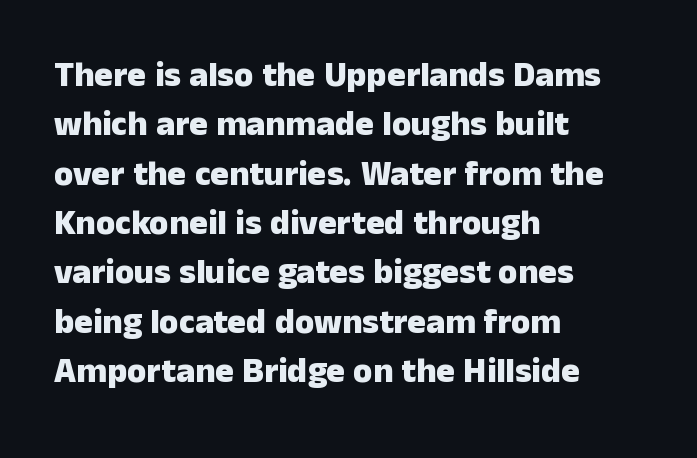
Q: Is the text bold? A: Yes.
Q: Is the text italic (slanted)? A: No, it is upright.
Q: Is the typeface a serif or a sans-serif typeface? A: Sans-serif.
Q: Is the text underlined? A: No.
Q: How is the paragraph aligned? A: Left-aligned.
Q: Is the spacing between letters normal or unusually wide? A: Normal.
Q: Is the spacing between lines tight, normal or loose? A: Normal.
Q: Width (condensed, normal, or wide)? A: Normal.
Q: Stroke contrast? A: Low.
Q: x-height? A: Medium.
Q: Monospaced? A: No.
